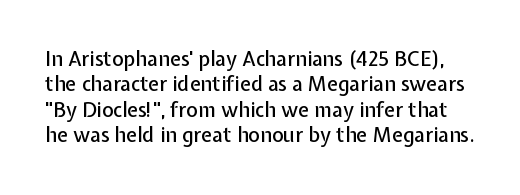
Q: Is the text italic (slanted)? A: No, it is upright.
Q: Is the text underlined? A: No.
Q: Is the spacing between letters normal or unusually wide? A: Normal.
Q: Is the spacing between lines tight, normal or loose? A: Normal.
